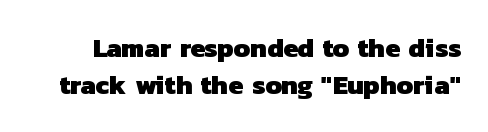
Q: Is the text bold? A: Yes.
Q: Is the text underlined? A: No.
Q: Is the spacing between letters normal or unusually wide? A: Normal.
Q: Is the spacing between lines tight, normal or loose? A: Normal.
